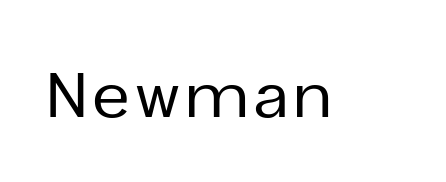
The image shows 63 px sans-serif type, upright; set not underlined; low stroke contrast and a medium x-height.
